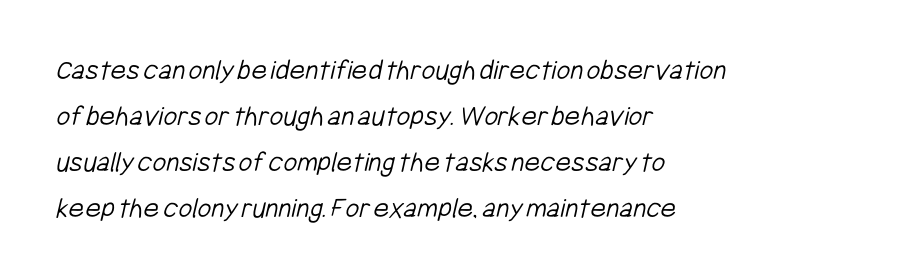
Q: Is the text bold? A: No.
Q: Is the typeface a serif or a sans-serif typeface? A: Sans-serif.
Q: Is the text underlined? A: No.
Q: How is the paragraph aligned? A: Left-aligned.
Q: Is the spacing between letters normal or unusually wide? A: Normal.
Q: Is the spacing between lines tight, normal or loose? A: Normal.
Q: Width (condensed, normal, or wide)? A: Condensed.
Q: Stroke contrast? A: Low.
Q: x-height? A: Medium.
Q: Monospaced? A: No.
